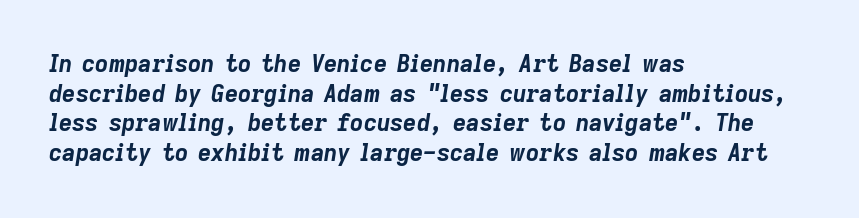
Rule under the text: the space is simply empty. The passage shown has conventional tracking throughout. This sample uses an oblique cut, with every glyph tilted off the vertical. This sample keeps an unexceptional amount of space between lines. Teacher's note: observe the even left margin — that is flush-left alignment.
